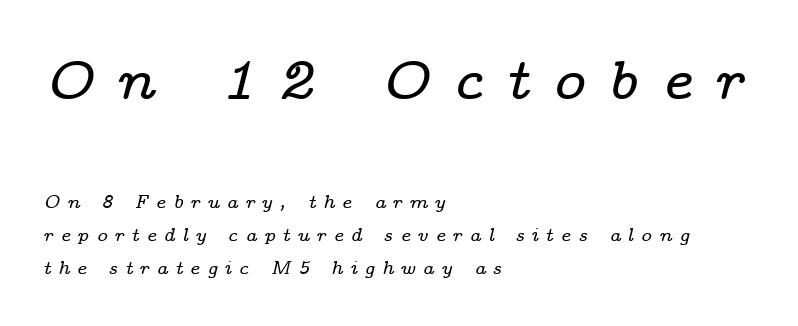
{"serif": "yes", "italic": "yes", "lean": "right", "slant_degrees": 14, "width": "wide", "stroke_contrast": "low", "x_height": "medium", "monospaced": "no", "underline": "no", "align": "left", "line_spacing_ratio": 1.85, "letter_spacing": "wide", "letter_spacing_em": 0.4, "larger_block": "first", "size_ratio": 3.06, "glyph_px": 55}
